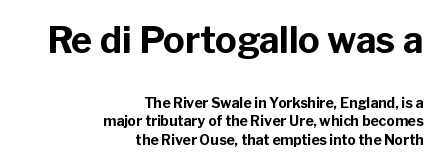
Q: Is the text bold? A: Yes.
Q: Is the text italic (slanted)? A: No, it is upright.
Q: Is the typeface a serif or a sans-serif typeface? A: Sans-serif.
Q: Is the text underlined? A: No.
Q: How is the paragraph aligned? A: Right-aligned.
Q: Is the spacing between letters normal or unusually wide? A: Normal.
Q: Is the spacing between lines tight, normal or loose? A: Normal.
Q: Which block of text is set in a larger size, the first (top) or the second (bottom)? A: The first (top) one.
Q: Width (condensed, normal, or wide)? A: Normal.
Q: Stroke contrast? A: Low.
Q: x-height? A: Medium.
Q: Monospaced? A: No.
